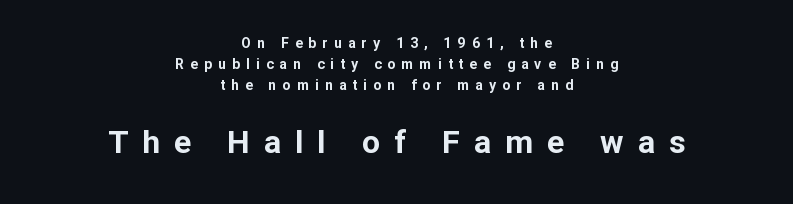
Descenders are the only things crossing below the line. Short and long lines alike share a common midpoint. Look at the bottom of the vertical strokes: they stop flat, with no serifs. Looks like regular typesetting: each glyph gets only the width it needs.
